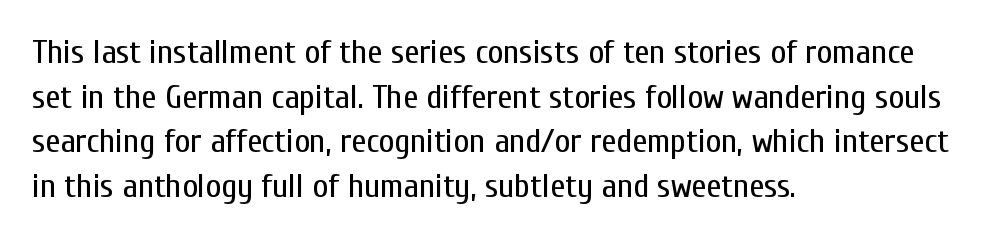
The image shows 34 px regular-weight, condensed sans-serif type, upright; set left-aligned, normal line spacing (1.31x), normal letter spacing, not underlined; low stroke contrast and a medium x-height.
